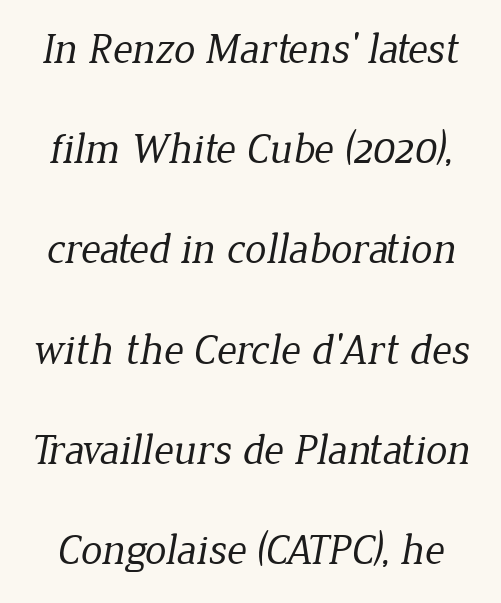
Weight class: somewhere from thin through regular. You can tell from the footed stems that serif type was used. What stands out about the letter spacing? Nothing — it is the standard amount. Summary of vertical rhythm: relaxed, with wide interline spacing. Plain, unruled lines of type. Here the designer chose a conventional face with non-uniform glyph widths.
